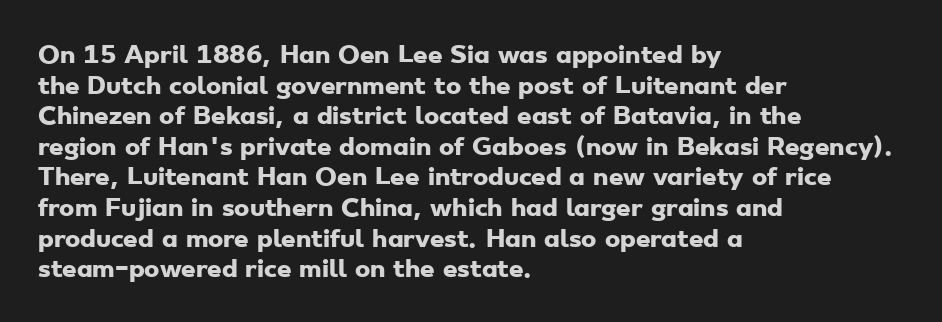
The designer left line spacing at the default. What stands out about the letter spacing? Nothing — it is the standard amount. The rendering uses a bold face; every stroke is thick and dark. Casual observation: everything's shoved over to the left. The foot of each line stays bare and open.
